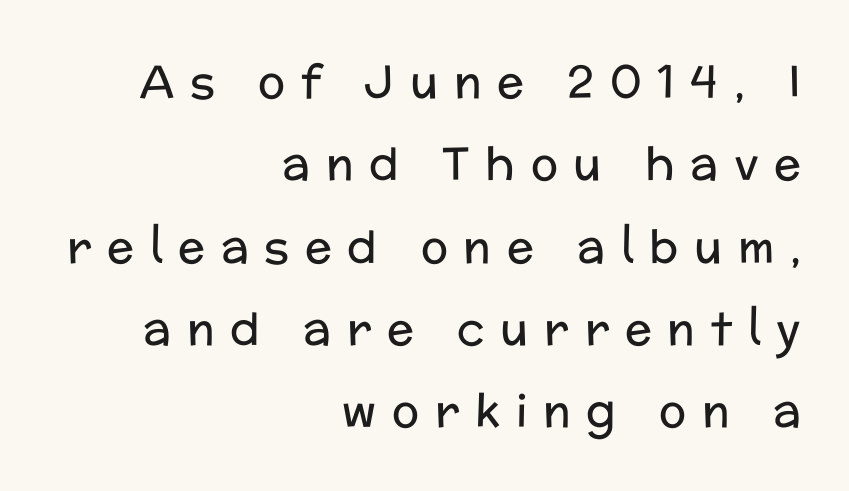
Q: Is the text bold? A: No.
Q: Is the text italic (slanted)? A: No, it is upright.
Q: Is the typeface a serif or a sans-serif typeface? A: Sans-serif.
Q: Is the text underlined? A: No.
Q: How is the paragraph aligned? A: Right-aligned.
Q: Is the spacing between letters normal or unusually wide? A: Unusually wide.
Q: Width (condensed, normal, or wide)? A: Normal.
Q: Stroke contrast? A: Low.
Q: x-height? A: Medium.
Q: Monospaced? A: No.
